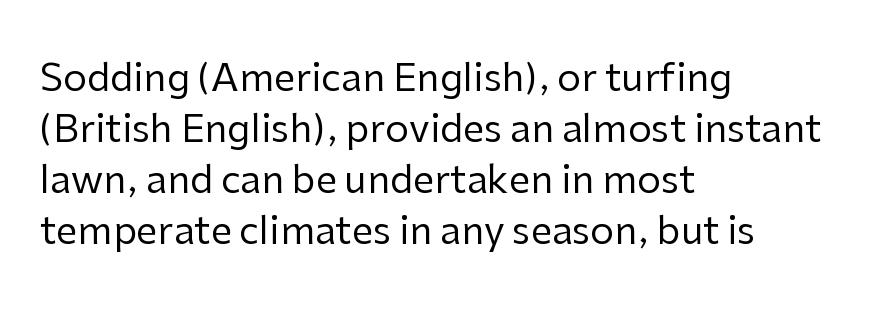
The image shows 38 px regular-weight sans-serif type, upright; set left-aligned, normal line spacing (1.34x), normal letter spacing, not underlined; low stroke contrast and a medium x-height.
